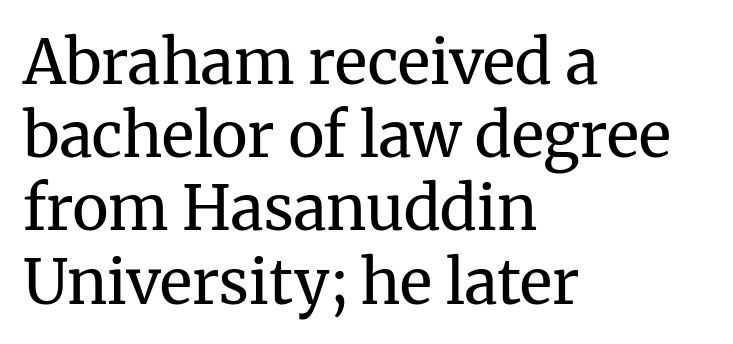
In terms of letterform style, serifs are clearly present. The strokes carry an ordinary text weight at most. Descenders are the only things crossing below the line. Leftover space on each line is placed entirely after the last word. Standard letterfit; no display-style spreading of the glyphs.
